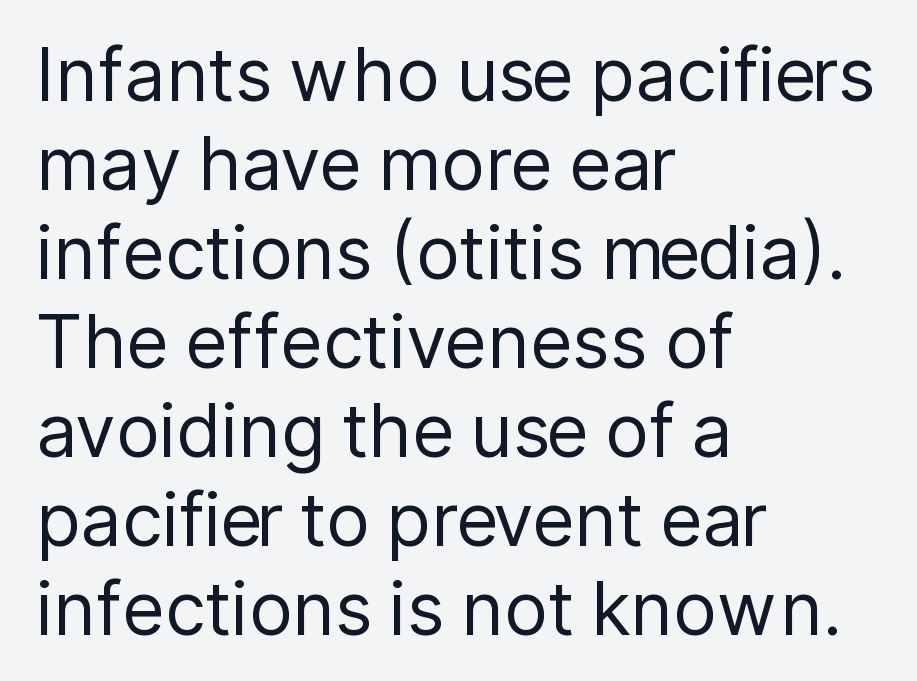
Q: Is the text bold? A: No.
Q: Is the text italic (slanted)? A: No, it is upright.
Q: Is the typeface a serif or a sans-serif typeface? A: Sans-serif.
Q: Is the text underlined? A: No.
Q: How is the paragraph aligned? A: Left-aligned.
Q: Is the spacing between letters normal or unusually wide? A: Normal.
Q: Width (condensed, normal, or wide)? A: Normal.
Q: Stroke contrast? A: Low.
Q: x-height? A: Medium.
Q: Monospaced? A: No.
